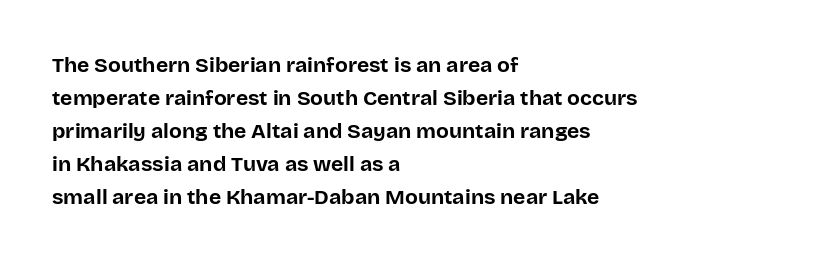
{"italic": "no", "bold": "yes", "underline": "no", "align": "left", "line_spacing": "normal", "line_spacing_ratio": 1.57, "letter_spacing": "normal", "letter_spacing_em": 0.0, "glyph_px": 21}
